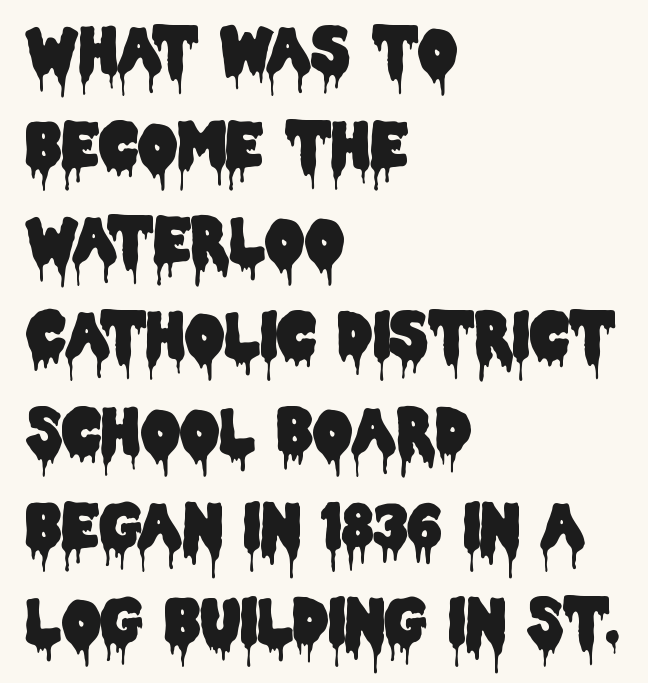
Q: Is the text italic (slanted)? A: No, it is upright.
Q: Is the typeface a serif or a sans-serif typeface? A: Sans-serif.
Q: Is the text underlined? A: No.
Q: How is the paragraph aligned? A: Left-aligned.
Q: Is the spacing between letters normal or unusually wide? A: Normal.
Q: Is the spacing between lines tight, normal or loose? A: Normal.
Q: Width (condensed, normal, or wide)? A: Condensed.
Q: Stroke contrast? A: Low.
Q: x-height? A: Large.
Q: Monospaced? A: No.
